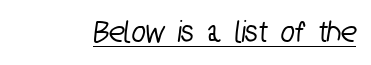
In terms of letterform style, serifs are entirely absent. Letter spacing: default. The face used here is proportionally spaced, like ordinary book or web type. Students, observe the line beneath the letters — that is underlining.
